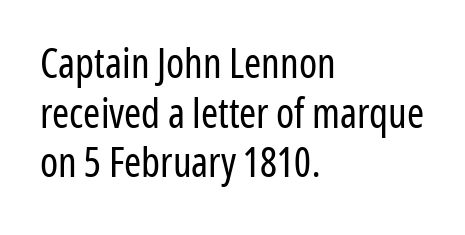
The image shows 41 px regular-weight, condensed sans-serif type, upright; set left-aligned, line spacing 1.21x, normal letter spacing, not underlined; low stroke contrast and a medium x-height.
